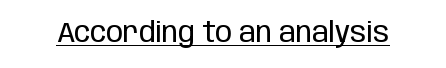
The image shows 28 px regular-weight, condensed sans-serif type, upright; set normal letter spacing, underlined; low stroke contrast and a large x-height.
